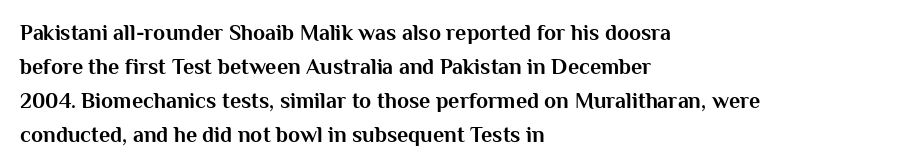
Underline: absent. Default kerning and tracking; the words read as compact shapes. Successive baselines arrive at the customary interval. You can tell it's not italic because the verticals are truly vertical. One-word summary of the alignment: left. These lines carry a lot of weight — the face is fully bold.
